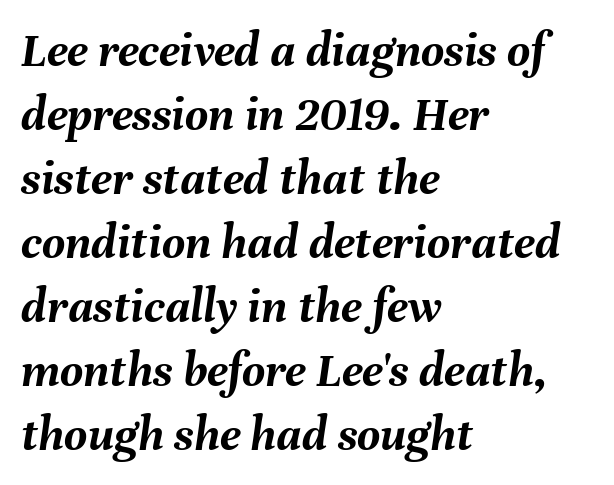
{"italic": "yes", "lean": "right", "slant_degrees": 8, "bold": "yes", "weight": "semibold", "width": "normal", "stroke_contrast": "medium", "x_height": "medium", "monospaced": "no", "underline": "no", "align": "left", "line_spacing": "normal", "line_spacing_ratio": 1.28, "letter_spacing": "normal", "letter_spacing_em": 0.0, "glyph_px": 50}
